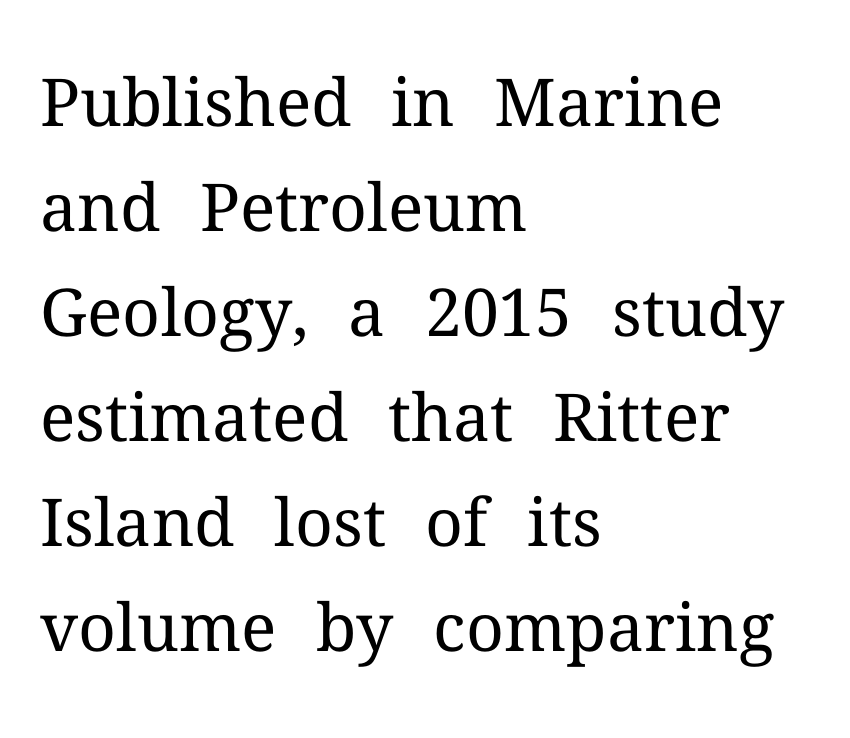
Designer's note — italics off, roman on. A serif font was chosen for this passage. Leftover space on each line is placed entirely after the last word. Here the glyphs are tracked normally, forming tight word shapes.
